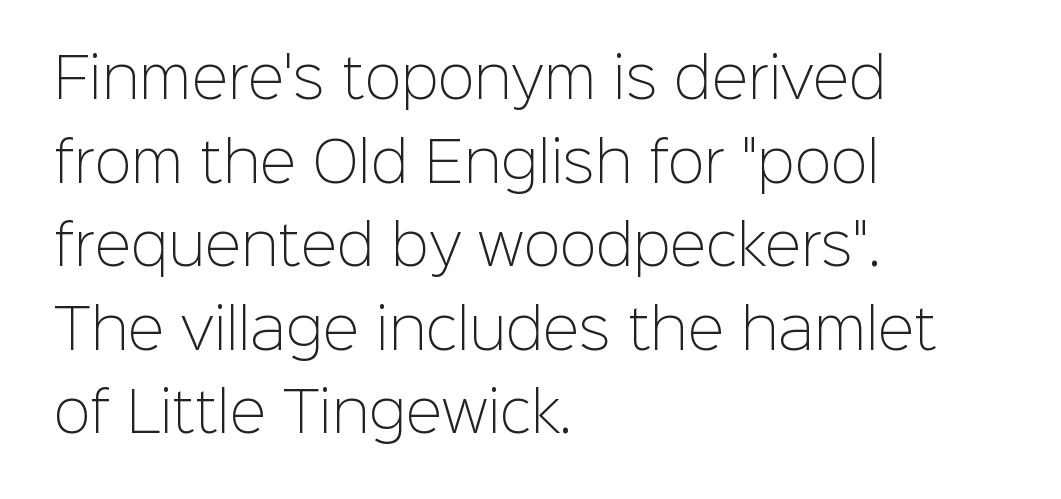
No extra ink here — the face is not bold. In terms of leading, this rendering sits right in the middle. The designer went with a sans here, leaving each stem footless. The lines are quadded left. A typesetter would call this zero additional tracking.
